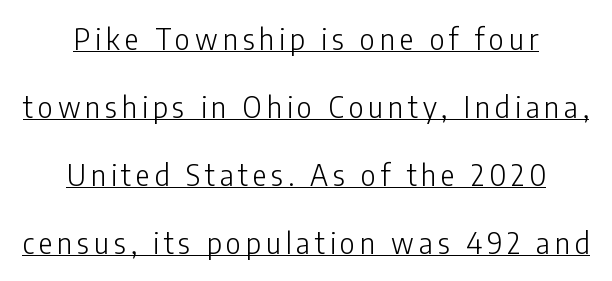
Q: Is the text bold? A: No.
Q: Is the text italic (slanted)? A: No, it is upright.
Q: Is the typeface a serif or a sans-serif typeface? A: Sans-serif.
Q: Is the text underlined? A: Yes.
Q: How is the paragraph aligned? A: Centered.
Q: Is the spacing between lines tight, normal or loose? A: Loose.
Q: Width (condensed, normal, or wide)? A: Condensed.
Q: Stroke contrast? A: Low.
Q: x-height? A: Medium.
Q: Monospaced? A: No.
